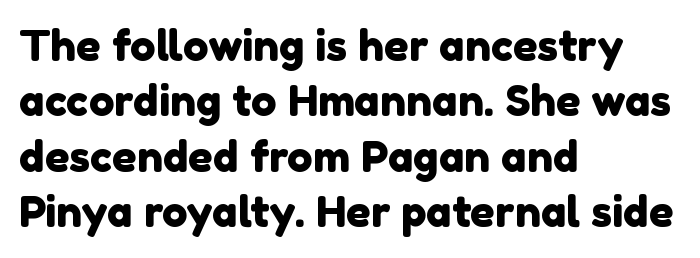
The image shows 43 px sans-serif type; set left-aligned, normal line spacing (1.29x), normal letter spacing, not underlined; a medium x-height.
